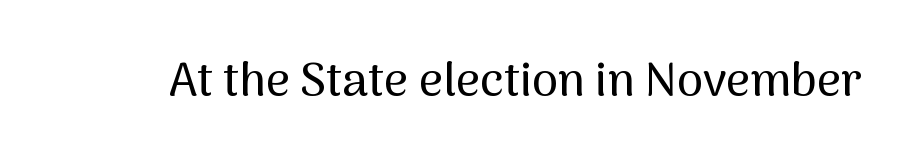
Note the varied advance widths — an 'i' is clearly narrower than an 'm'. Italic? Not at all — the glyphs are vertical. Does the type have serifs? No, each stem ends abruptly. The foot of each line stays bare and open. You could call the tracking neutral — neither tight nor loose.
